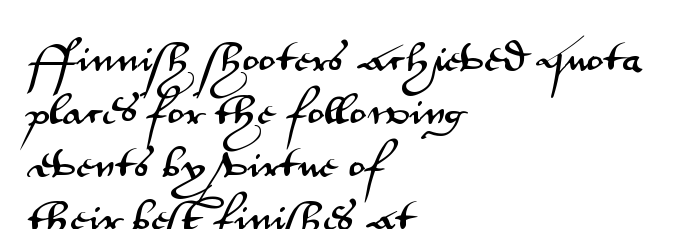
Serifs: no, the terminals of the letterforms are clean. A typesetter would call this proportional, since set widths differ per character. The text block is weighted toward the left margin, trailing off unevenly rightward. Underlining? Definitely not there. Successive baselines arrive at the customary interval. Each word holds together tightly as a unit, with standard inter-letter gaps.
